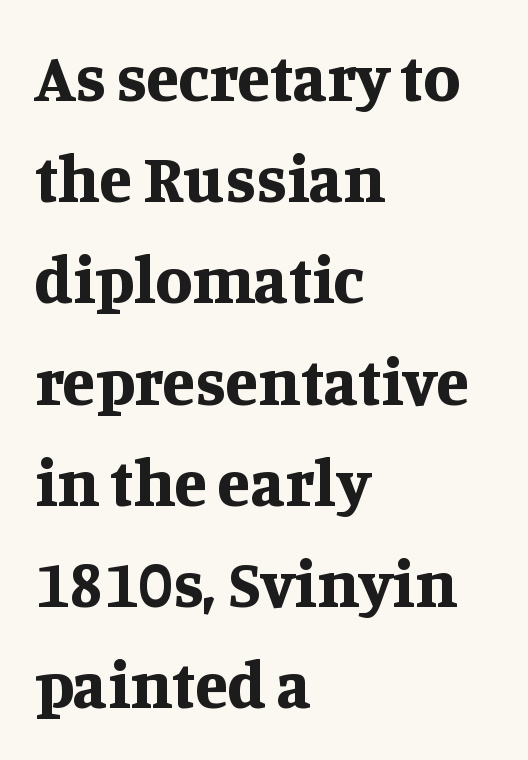
Q: Is the text bold? A: Yes.
Q: Is the text italic (slanted)? A: No, it is upright.
Q: Is the typeface a serif or a sans-serif typeface? A: Serif.
Q: Is the text underlined? A: No.
Q: How is the paragraph aligned? A: Left-aligned.
Q: Is the spacing between letters normal or unusually wide? A: Normal.
Q: Is the spacing between lines tight, normal or loose? A: Normal.
Q: Width (condensed, normal, or wide)? A: Normal.
Q: Stroke contrast? A: Medium.
Q: x-height? A: Large.
Q: Monospaced? A: No.
